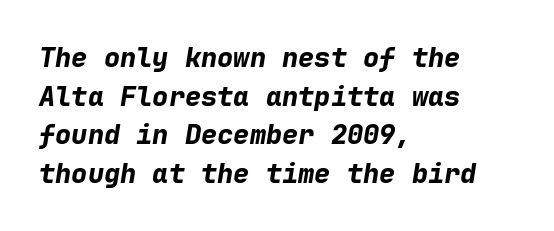
The image shows 27 px bold type, italic (leaning right); set left-aligned, normal line spacing (1.43x), normal letter spacing, not underlined.
